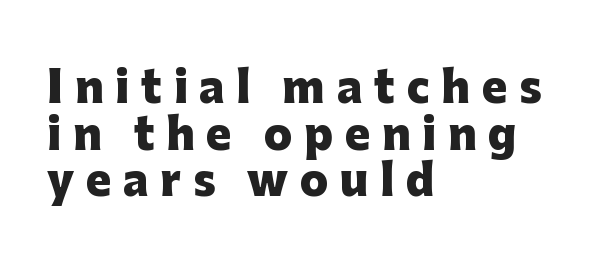
{"serif": "no", "italic": "no", "bold": "yes", "weight": "heavy", "width": "normal", "stroke_contrast": "low", "x_height": "medium", "monospaced": "no", "underline": "no", "align": "left", "line_spacing": "tight", "line_spacing_ratio": 1.11, "letter_spacing": "wide", "letter_spacing_em": 0.28, "glyph_px": 42}
